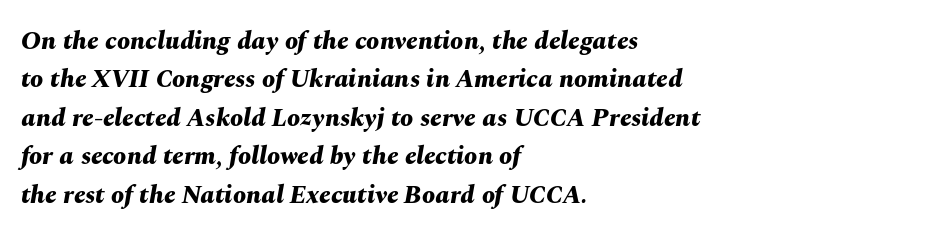
The image shows 26 px bold type, italic (leaning right); set left-aligned, normal line spacing (1.48x), normal letter spacing, not underlined.
